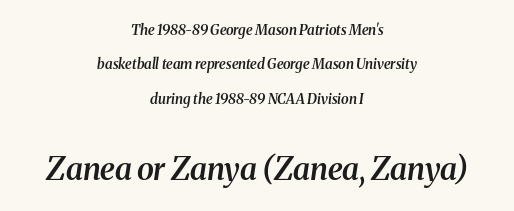
The image shows 31 px semibold serif type, italic (leaning right); set centered, loose line spacing (2.46x), normal letter spacing, not underlined; the second (bottom) block is 2.21x larger; medium stroke contrast and a medium x-height.
